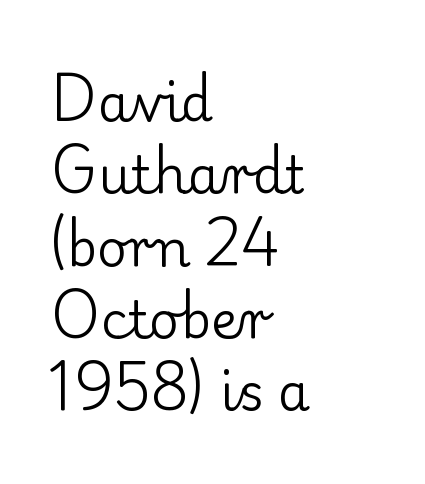
Q: Is the text bold? A: No.
Q: Is the text italic (slanted)? A: No, it is upright.
Q: Is the typeface a serif or a sans-serif typeface? A: Serif.
Q: Is the text underlined? A: No.
Q: How is the paragraph aligned? A: Left-aligned.
Q: Is the spacing between letters normal or unusually wide? A: Normal.
Q: Is the spacing between lines tight, normal or loose? A: Normal.
Q: Width (condensed, normal, or wide)? A: Normal.
Q: Stroke contrast? A: Low.
Q: x-height? A: Small.
Q: Monospaced? A: No.
